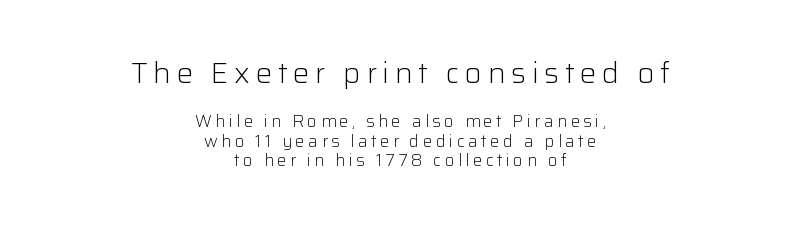
{"serif": "no", "italic": "no", "bold": "no", "weight": "light", "width": "normal", "stroke_contrast": "low", "x_height": "medium", "monospaced": "no", "underline": "no", "align": "center", "line_spacing_ratio": 1.16, "letter_spacing": "wide", "letter_spacing_em": 0.2, "larger_block": "first", "size_ratio": 1.71, "glyph_px": 29}
